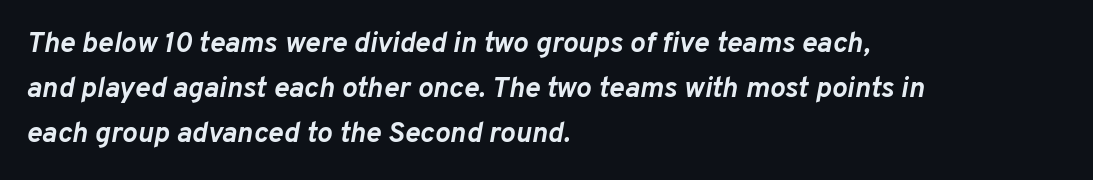
The rendering anchors every line to the left-hand side. The specimen reads as italic at a glance. This rendering leaves character spacing at its baseline value. Bold? Absolutely — the strokes are thick and heavy.
